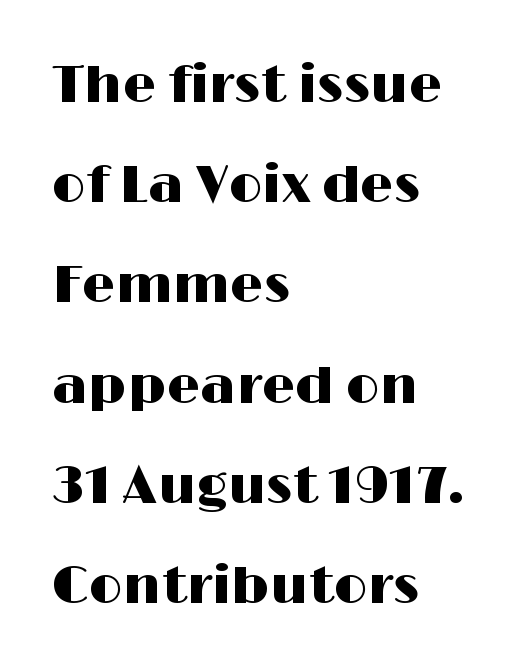
Q: Is the text italic (slanted)? A: No, it is upright.
Q: Is the typeface a serif or a sans-serif typeface? A: Sans-serif.
Q: Is the text underlined? A: No.
Q: How is the paragraph aligned? A: Left-aligned.
Q: Is the spacing between letters normal or unusually wide? A: Normal.
Q: Width (condensed, normal, or wide)? A: Wide.
Q: Stroke contrast? A: High.
Q: x-height? A: Medium.
Q: Monospaced? A: No.
